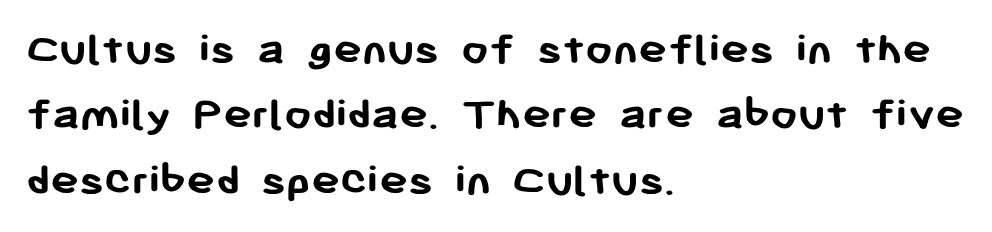
Q: Is the text bold? A: Yes.
Q: Is the text italic (slanted)? A: No, it is upright.
Q: Is the typeface a serif or a sans-serif typeface? A: Sans-serif.
Q: Is the text underlined? A: No.
Q: How is the paragraph aligned? A: Left-aligned.
Q: Is the spacing between letters normal or unusually wide? A: Normal.
Q: Is the spacing between lines tight, normal or loose? A: Normal.
Q: Width (condensed, normal, or wide)? A: Normal.
Q: Stroke contrast? A: Low.
Q: x-height? A: Medium.
Q: Monospaced? A: No.
